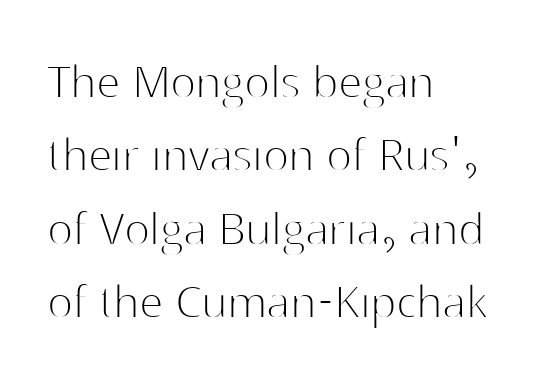
Q: Is the text bold? A: No.
Q: Is the text italic (slanted)? A: No, it is upright.
Q: Is the typeface a serif or a sans-serif typeface? A: Sans-serif.
Q: Is the text underlined? A: No.
Q: How is the paragraph aligned? A: Left-aligned.
Q: Is the spacing between letters normal or unusually wide? A: Normal.
Q: Is the spacing between lines tight, normal or loose? A: Normal.
Q: Width (condensed, normal, or wide)? A: Normal.
Q: Stroke contrast? A: High.
Q: x-height? A: Medium.
Q: Monospaced? A: No.
